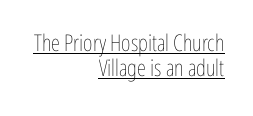
The image shows 23 px text type, upright; set right-aligned, tight line spacing (1.09x), normal letter spacing, underlined.
